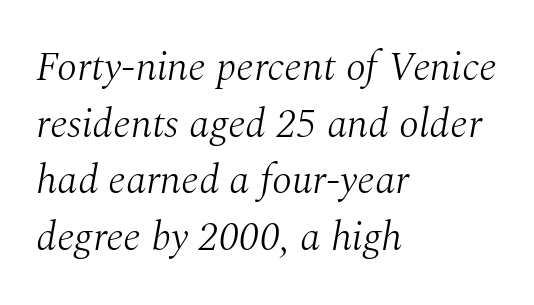
The image shows 41 px light serif type, italic (leaning right); set left-aligned, normal line spacing (1.38x), normal letter spacing, not underlined; medium stroke contrast and a medium x-height.
